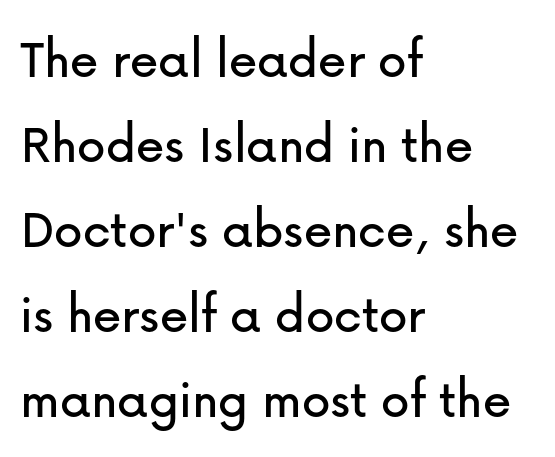
The image shows 57 px sans-serif type, upright; set left-aligned, normal line spacing (1.49x), normal letter spacing, not underlined; low stroke contrast and a medium x-height.
